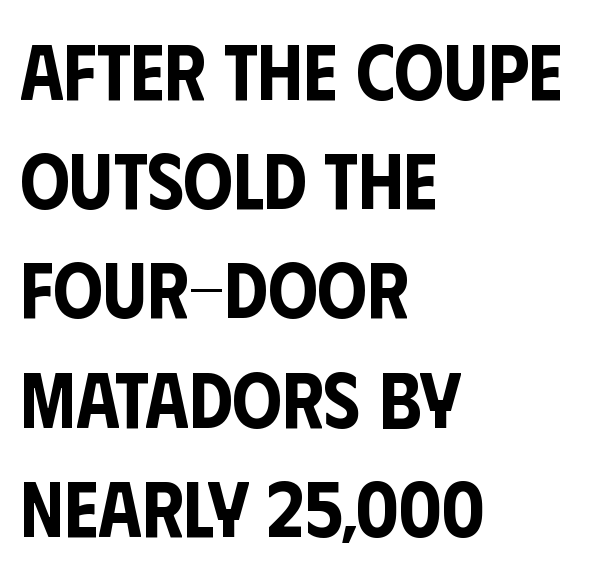
You could not count columns in this text — the font is proportionally spaced. Letters rest on an invisible, unmarked baseline. Compared with typical body copy, the letter spacing here is the same. Every stem runs plumb, perpendicular to the baseline. Is there much room between lines? A standard amount, neither cramped nor airy. Font category for this specimen: sans-serif.
